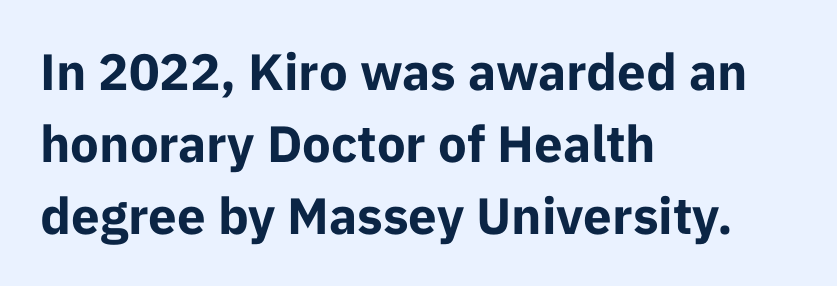
A bare baseline throughout the passage. Teacher's note: observe the even left margin — that is flush-left alignment. The type family on display is of the sans-serif kind. The passage shown stacks its lines at a standard gap. Character widths vary here, with narrow letters taking less room than wide ones. Is the letter spacing exaggerated? No — it looks like the ordinary default.
